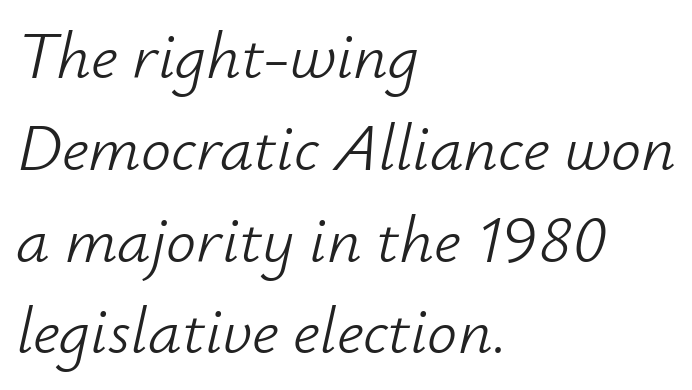
Q: Is the text bold? A: No.
Q: Is the text italic (slanted)? A: Yes, it leans right by about 12 degrees.
Q: Is the text underlined? A: No.
Q: How is the paragraph aligned? A: Left-aligned.
Q: Is the spacing between letters normal or unusually wide? A: Normal.
Q: Is the spacing between lines tight, normal or loose? A: Normal.
Q: Width (condensed, normal, or wide)? A: Normal.
Q: Stroke contrast? A: Low.
Q: x-height? A: Small.
Q: Monospaced? A: No.
